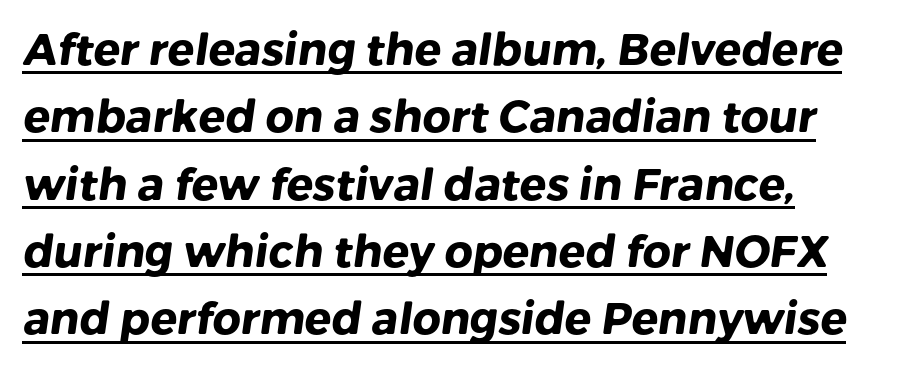
{"serif": "no", "bold": "yes", "weight": "heavy", "width": "normal", "stroke_contrast": "low", "x_height": "medium", "monospaced": "no", "underline": "yes", "align": "left", "line_spacing": "normal", "line_spacing_ratio": 1.53, "letter_spacing": "normal", "letter_spacing_em": 0.0, "glyph_px": 44}
